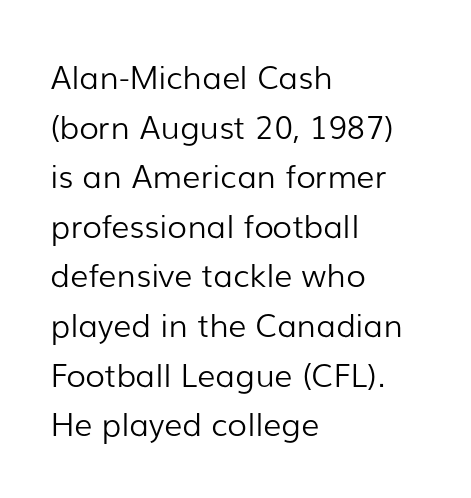
{"serif": "no", "italic": "no", "bold": "no", "weight": "light", "width": "normal", "stroke_contrast": "low", "x_height": "medium", "monospaced": "no", "underline": "no", "align": "left", "line_spacing": "normal", "line_spacing_ratio": 1.55, "letter_spacing": "normal", "letter_spacing_em": 0.0, "glyph_px": 32}
